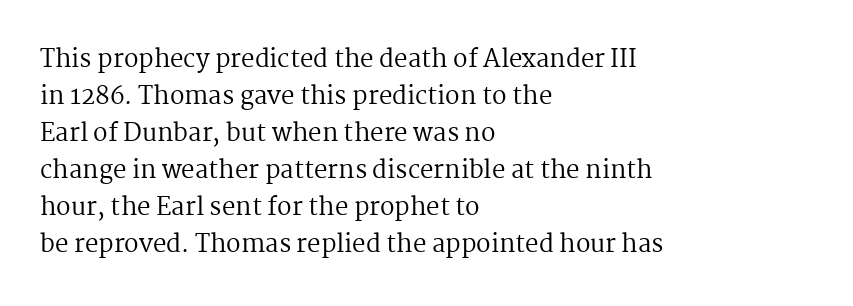
Vertical strokes here are truly vertical. Every row of glyphs begins at an identical x-position on the left. Between one letter and the next there's only the usual sliver of space. Only glyphs here, with clear space below each row.
